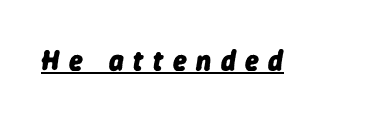
The passage shown leans; its letterforms are oblique. The sample has been set heavy, in full bold. Underline: present. A typesetter would call this heavily tracked-out type. Character widths vary here, with narrow letters taking less room than wide ones.
